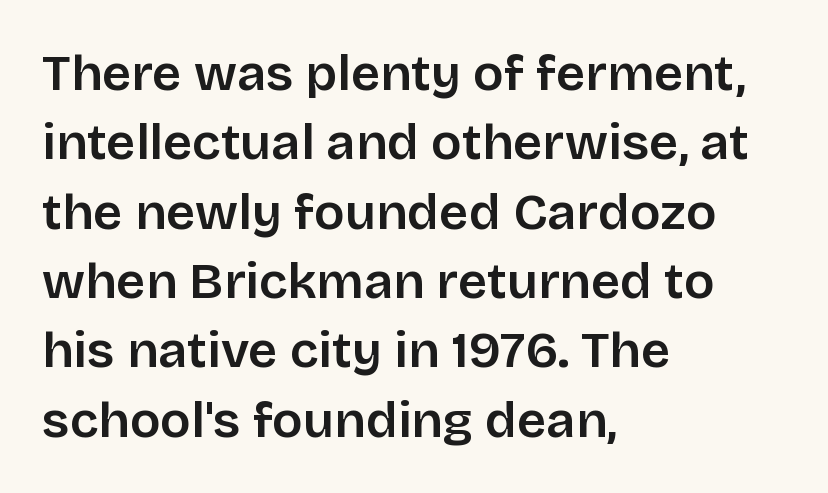
The image shows 51 px semibold sans-serif type, upright; set left-aligned, normal line spacing (1.36x), normal letter spacing, not underlined; low stroke contrast and a large x-height.
